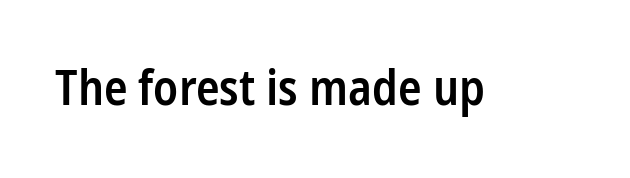
The image shows 49 px semibold, condensed sans-serif type, upright; set normal letter spacing, not underlined; low stroke contrast and a medium x-height.
